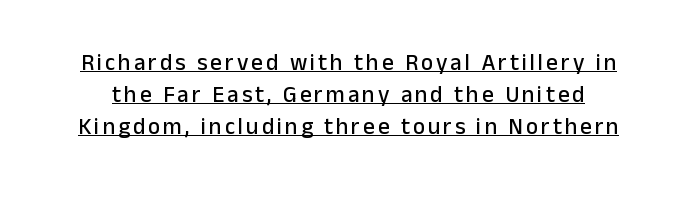
Rendered with straight, roman letterforms. In designer terms, the underline attribute is active on this setting. This block has exactly the height ordinary leading produces.
